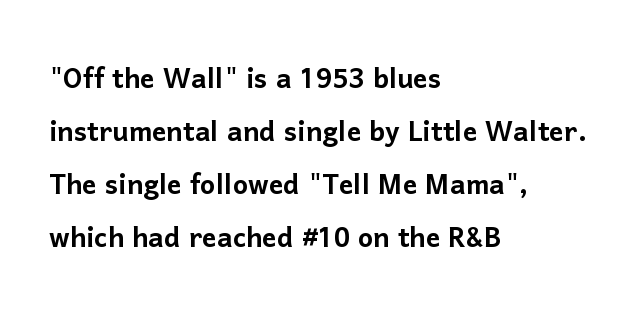
The image shows 36 px sans-serif type, upright; set left-aligned, normal line spacing (1.47x), normal letter spacing, not underlined; low stroke contrast and a medium x-height.
